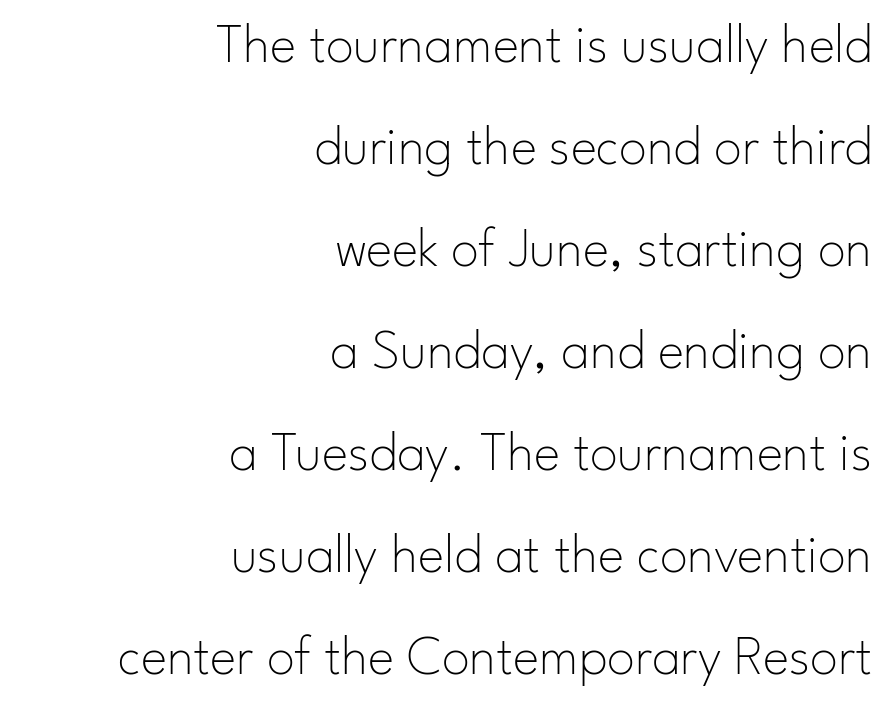
{"serif": "no", "italic": "no", "bold": "no", "weight": "thin", "width": "normal", "stroke_contrast": "low", "x_height": "small", "monospaced": "no", "underline": "no", "align": "right", "line_spacing_ratio": 1.82, "letter_spacing": "normal", "letter_spacing_em": 0.0, "glyph_px": 56}
